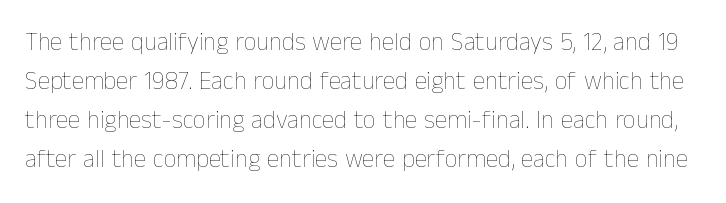
{"italic": "no", "bold": "no", "underline": "no", "line_spacing": "normal", "line_spacing_ratio": 1.56, "letter_spacing": "normal", "letter_spacing_em": 0.0, "glyph_px": 25}
